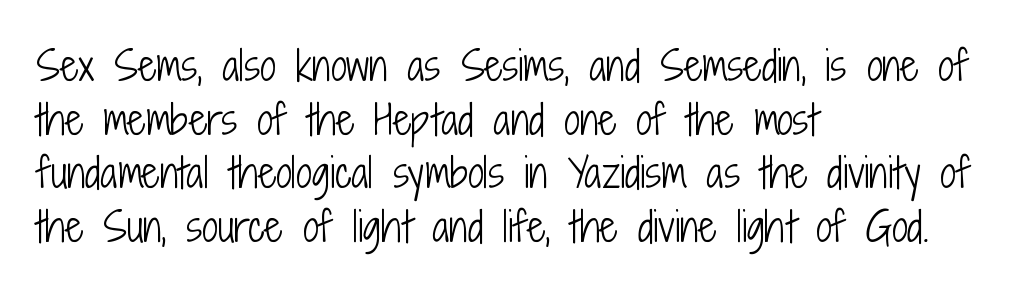
{"serif": "no", "italic": "no", "bold": "no", "weight": "light", "width": "condensed", "stroke_contrast": "low", "x_height": "medium", "monospaced": "no", "underline": "no", "align": "left", "line_spacing": "normal", "line_spacing_ratio": 1.34, "letter_spacing": "normal", "letter_spacing_em": 0.0, "glyph_px": 40}
